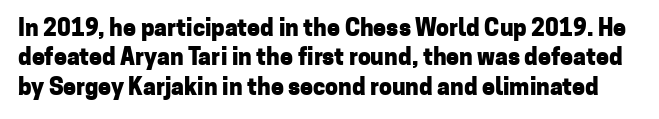
The image shows 23 px bold type, upright; set normal line spacing (1.28x), normal letter spacing, not underlined.
